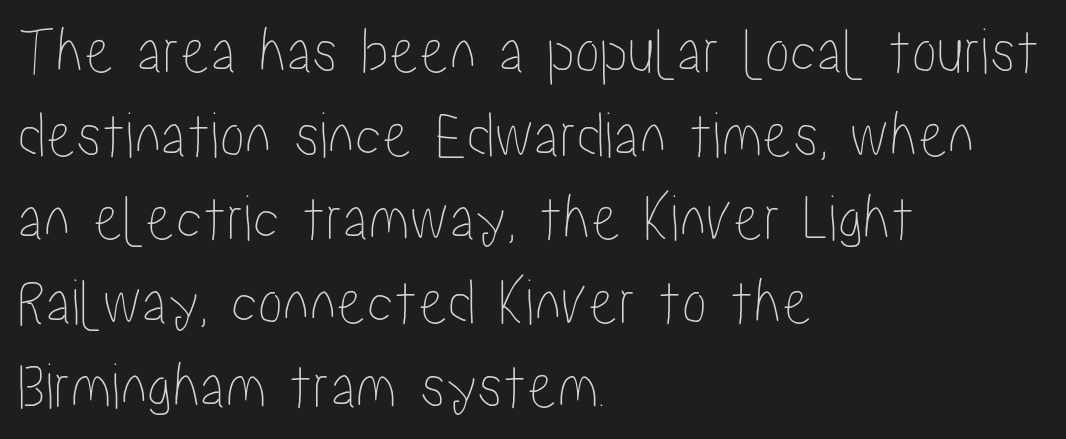
{"italic": "no", "width": "condensed", "stroke_contrast": "low", "x_height": "medium", "monospaced": "no", "underline": "no", "align": "left", "line_spacing": "normal", "line_spacing_ratio": 1.25, "letter_spacing": "normal", "letter_spacing_em": 0.0, "glyph_px": 67}
